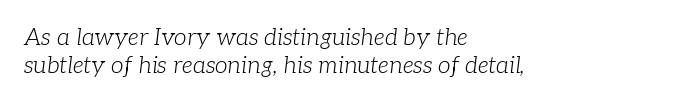
{"italic": "yes", "lean": "right", "slant_degrees": 7, "bold": "no", "underline": "no", "align": "left", "line_spacing_ratio": 1.23, "letter_spacing": "normal", "letter_spacing_em": 0.0, "glyph_px": 23}
